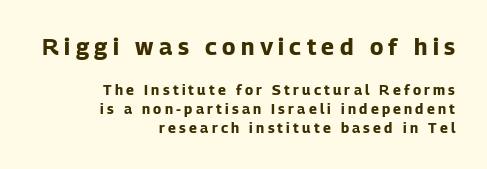
Q: Is the text bold? A: Yes.
Q: Is the text italic (slanted)? A: No, it is upright.
Q: Is the text underlined? A: No.
Q: How is the paragraph aligned? A: Right-aligned.
Q: Is the spacing between letters normal or unusually wide? A: Unusually wide.
Q: Is the spacing between lines tight, normal or loose? A: Normal.
Q: Which block of text is set in a larger size, the first (top) or the second (bottom)? A: The first (top) one.
